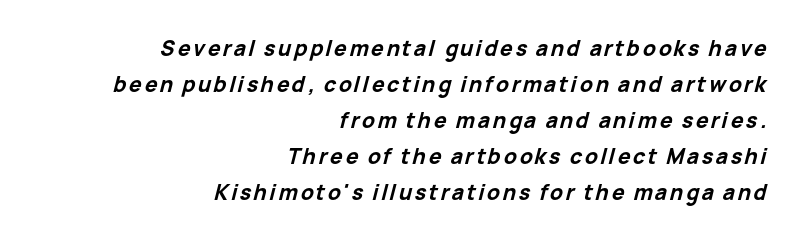
The image shows 21 px bold type, italic (leaning right); set right-aligned, line spacing 1.71x, not underlined.
